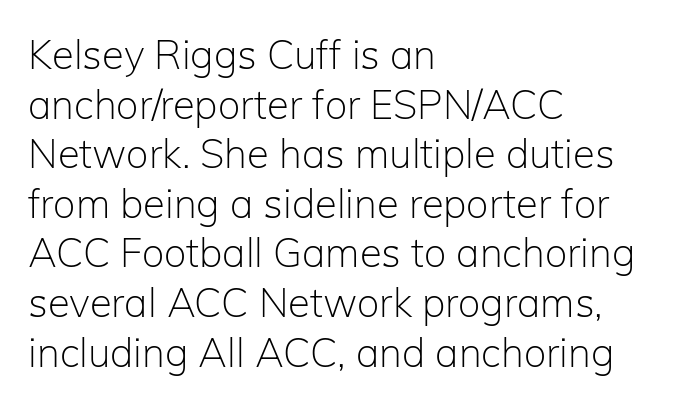
The image shows 40 px light sans-serif type, upright; set left-aligned, line spacing 1.24x, normal letter spacing, not underlined; low stroke contrast and a medium x-height.
